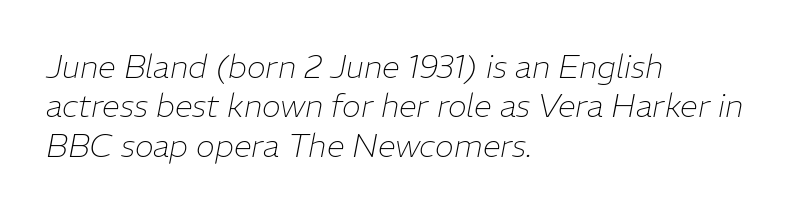
The image shows 32 px thin type, italic (leaning right); set left-aligned, line spacing 1.23x, normal letter spacing, not underlined; low stroke contrast and a medium x-height.
